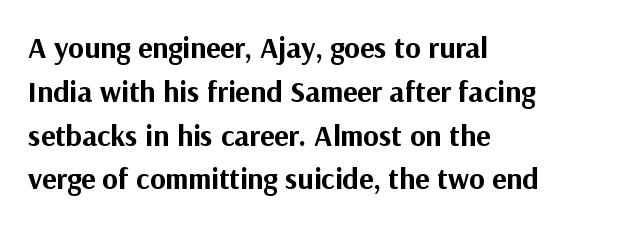
{"serif": "no", "italic": "no", "bold": "yes", "weight": "bold", "width": "normal", "stroke_contrast": "medium", "x_height": "medium", "monospaced": "no", "underline": "no", "align": "left", "line_spacing": "normal", "line_spacing_ratio": 1.46, "letter_spacing": "normal", "letter_spacing_em": 0.0, "glyph_px": 30}
